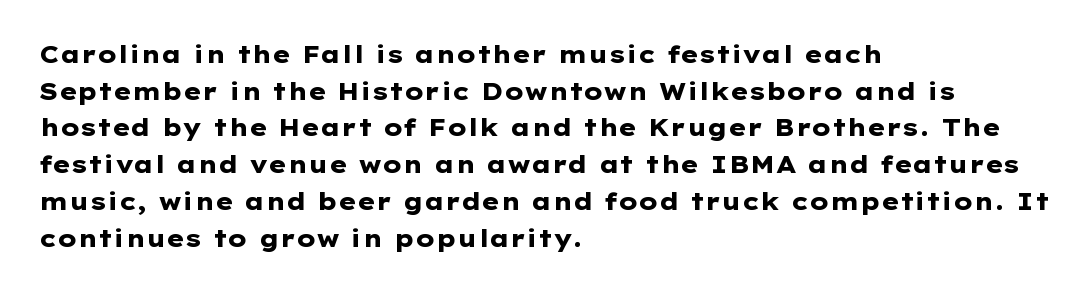
The image shows 24 px bold type, upright; set left-aligned, normal line spacing (1.53x), normal letter spacing, not underlined.
